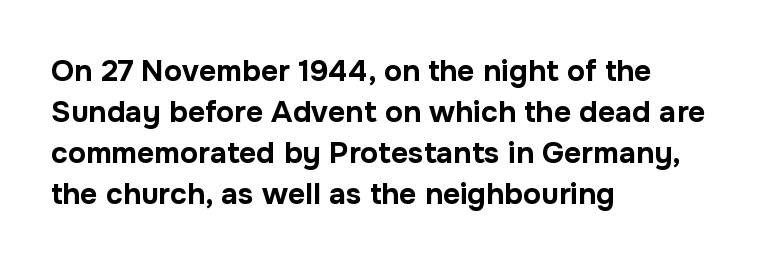
Q: Is the text bold? A: Yes.
Q: Is the text italic (slanted)? A: No, it is upright.
Q: Is the typeface a serif or a sans-serif typeface? A: Sans-serif.
Q: Is the text underlined? A: No.
Q: How is the paragraph aligned? A: Left-aligned.
Q: Is the spacing between letters normal or unusually wide? A: Normal.
Q: Is the spacing between lines tight, normal or loose? A: Normal.
Q: Width (condensed, normal, or wide)? A: Normal.
Q: Stroke contrast? A: Low.
Q: x-height? A: Medium.
Q: Monospaced? A: No.
